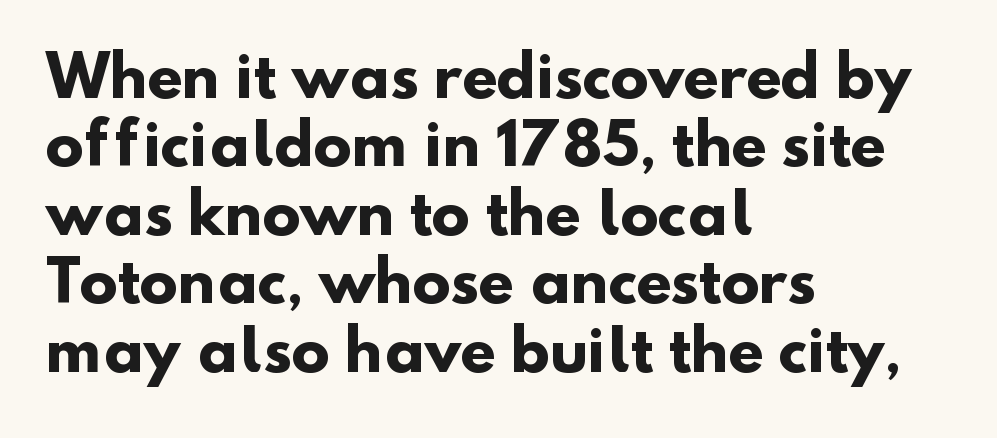
A typesetter would call this proportional, since set widths differ per character. Letter spacing: default. The rendering anchors every line to the left-hand side. The face used here has the dense, thick strokes of a bold. Serif or sans? Sans — the stroke terminals are bare.
